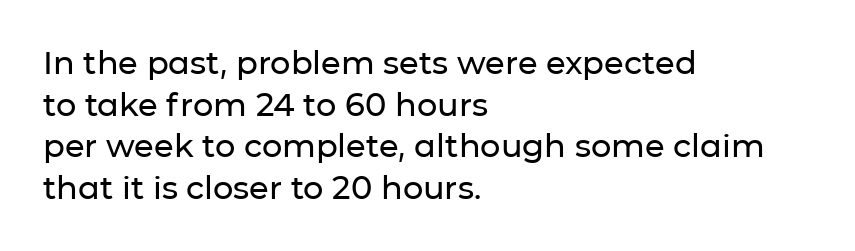
The image shows 32 px sans-serif type, upright; set left-aligned, normal line spacing (1.3x), normal letter spacing, not underlined; low stroke contrast and a medium x-height.
